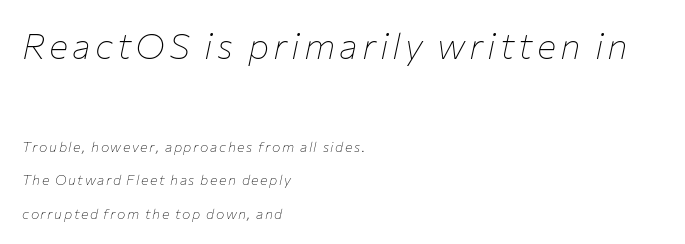
The image shows 36 px thin type, italic (leaning right); set left-aligned, loose line spacing (2.39x), not underlined; the first (top) block is 2.57x larger; low stroke contrast and a medium x-height.
